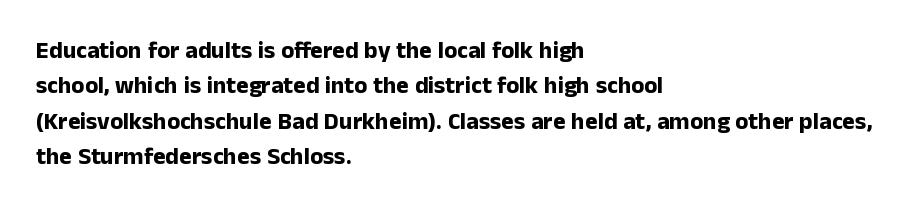
Q: Is the text bold? A: Yes.
Q: Is the text italic (slanted)? A: No, it is upright.
Q: Is the text underlined? A: No.
Q: How is the paragraph aligned? A: Left-aligned.
Q: Is the spacing between letters normal or unusually wide? A: Normal.
Q: Is the spacing between lines tight, normal or loose? A: Normal.
